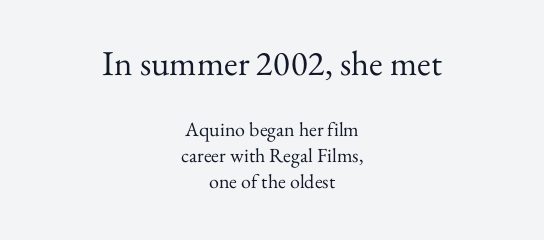
Q: Is the text bold? A: No.
Q: Is the text italic (slanted)? A: No, it is upright.
Q: Is the typeface a serif or a sans-serif typeface? A: Serif.
Q: Is the text underlined? A: No.
Q: How is the paragraph aligned? A: Centered.
Q: Is the spacing between letters normal or unusually wide? A: Normal.
Q: Is the spacing between lines tight, normal or loose? A: Normal.
Q: Which block of text is set in a larger size, the first (top) or the second (bottom)? A: The first (top) one.
Q: Width (condensed, normal, or wide)? A: Normal.
Q: Stroke contrast? A: Medium.
Q: x-height? A: Small.
Q: Monospaced? A: No.
